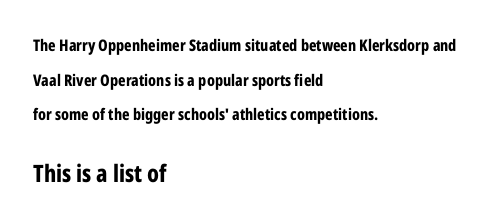
Small over large — that's the arrangement of the two blocks here. There is no visible air inserted between adjacent glyphs. Set as a true bold cut, around the 700 mark. Left-aligned paragraph, ragged on the right.
